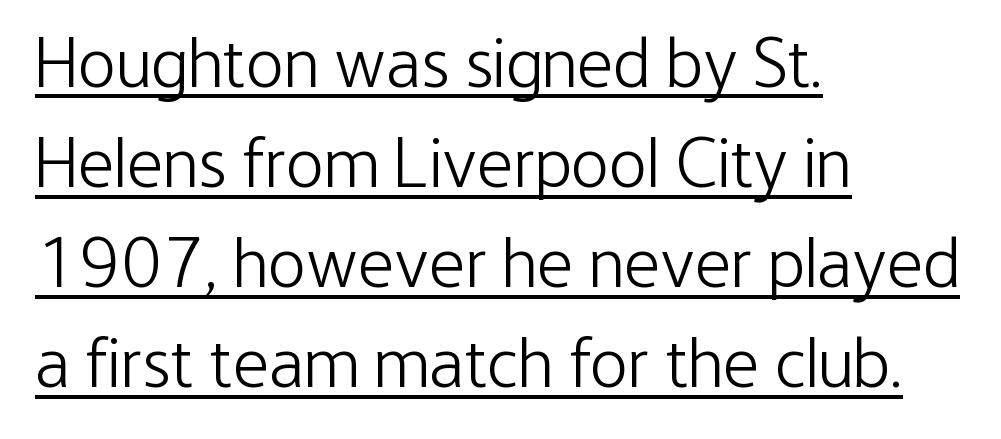
Descenders here cross a horizontal rule under the line. Stroke terminals: plain, sans-serif. These lines were composed using upright roman letters. Inter-character spacing is left at the font's built-in metrics. Notice how the passage keeps a crisp vertical edge on the left only.
